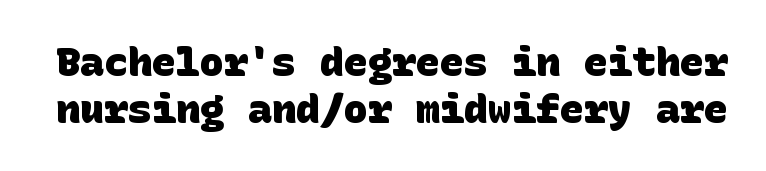
Q: Is the text bold? A: Yes.
Q: Is the typeface a serif or a sans-serif typeface? A: Sans-serif.
Q: Is the text underlined? A: No.
Q: Is the spacing between letters normal or unusually wide? A: Normal.
Q: Width (condensed, normal, or wide)? A: Normal.
Q: Stroke contrast? A: Low.
Q: x-height? A: Large.
